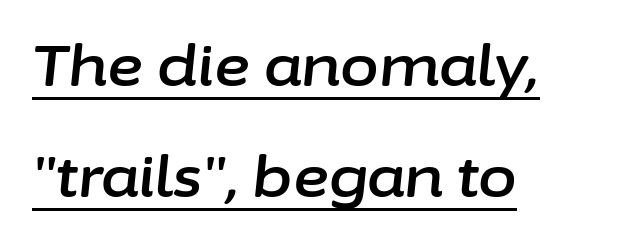
{"italic": "yes", "lean": "right", "slant_degrees": 6, "width": "normal", "stroke_contrast": "low", "x_height": "medium", "monospaced": "no", "underline": "yes", "align": "left", "line_spacing": "loose", "line_spacing_ratio": 1.99, "letter_spacing": "normal", "letter_spacing_em": 0.0, "glyph_px": 56}
